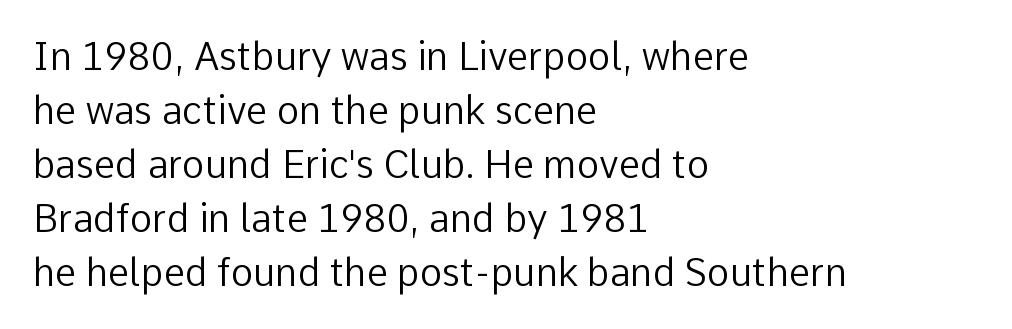
The image shows 38 px regular-weight sans-serif type, upright; set left-aligned, normal line spacing (1.42x), normal letter spacing, not underlined; low stroke contrast and a medium x-height.
